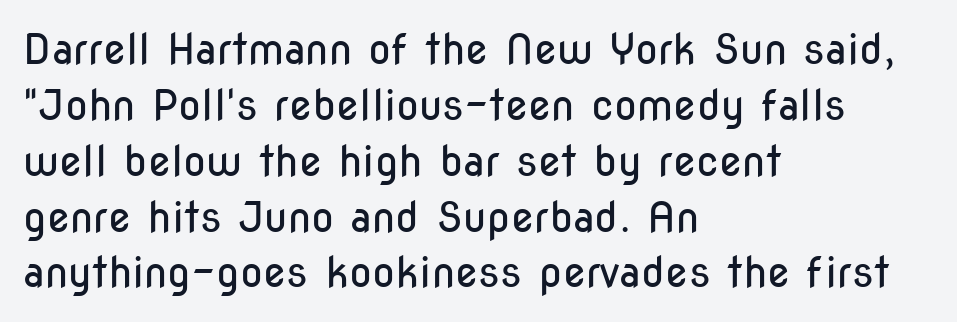
{"serif": "no", "italic": "no", "bold": "no", "weight": "regular", "width": "condensed", "stroke_contrast": "low", "x_height": "medium", "monospaced": "no", "underline": "no", "align": "left", "line_spacing": "normal", "line_spacing_ratio": 1.33, "letter_spacing": "normal", "letter_spacing_em": 0.0, "glyph_px": 42}
